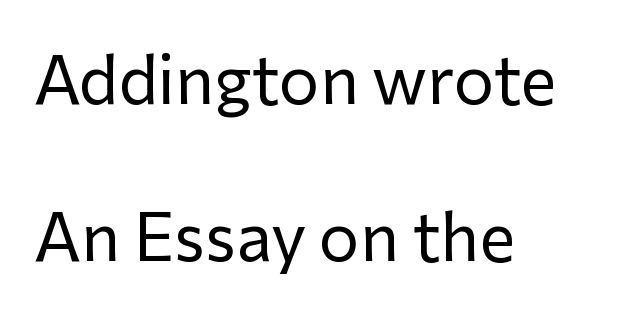
The image shows 68 px regular-weight sans-serif type, upright; set left-aligned, loose line spacing (2.31x), normal letter spacing, not underlined; low stroke contrast and a medium x-height.
